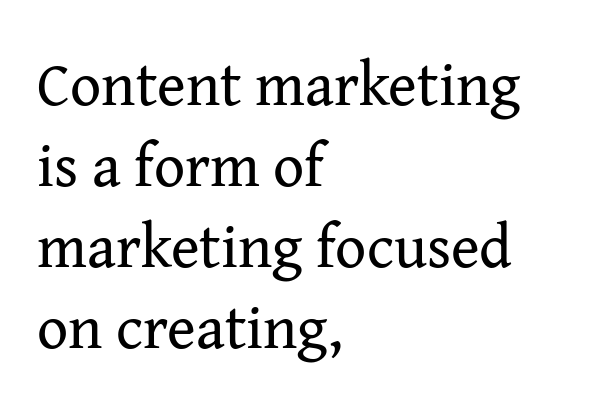
The image shows 61 px regular-weight serif type, upright; set left-aligned, normal line spacing (1.33x), normal letter spacing, not underlined; medium stroke contrast and a medium x-height.
